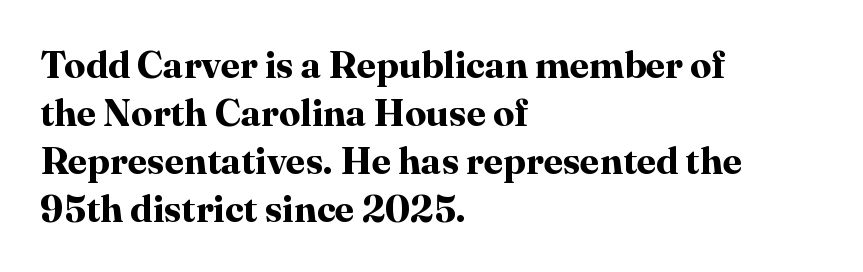
Q: Is the text bold? A: Yes.
Q: Is the text italic (slanted)? A: No, it is upright.
Q: Is the typeface a serif or a sans-serif typeface? A: Serif.
Q: Is the text underlined? A: No.
Q: How is the paragraph aligned? A: Left-aligned.
Q: Is the spacing between letters normal or unusually wide? A: Normal.
Q: Is the spacing between lines tight, normal or loose? A: Normal.
Q: Width (condensed, normal, or wide)? A: Normal.
Q: Stroke contrast? A: High.
Q: x-height? A: Medium.
Q: Monospaced? A: No.
